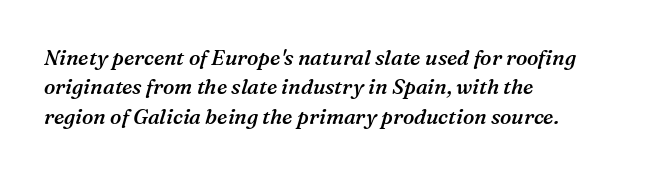
Q: Is the text bold? A: Semi-bold.
Q: Is the text italic (slanted)? A: Yes, it leans right by about 16 degrees.
Q: Is the text underlined? A: No.
Q: How is the paragraph aligned? A: Left-aligned.
Q: Is the spacing between letters normal or unusually wide? A: Normal.
Q: Is the spacing between lines tight, normal or loose? A: Normal.
